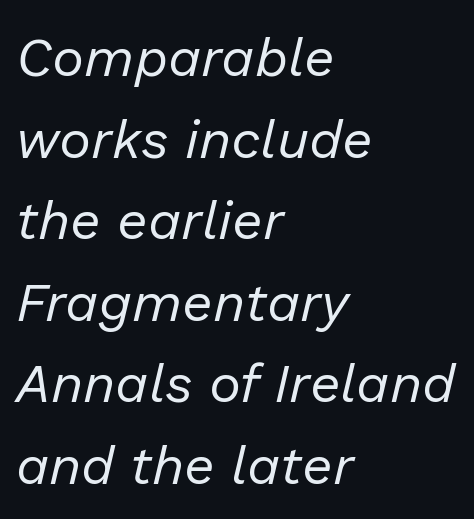
The letters advance in unequal steps, a hallmark of proportional type. Compared with typical body copy, the letter spacing here is the same. The designer left line spacing at the default. Stroke mass is kept to a normal reading level or below. A classic flush-left, rag-right setting is used for this passage.
